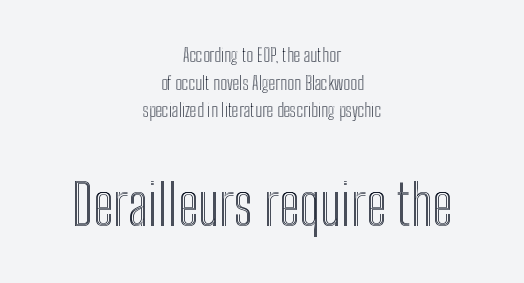
{"italic": "no", "width": "condensed", "x_height": "medium", "monospaced": "no", "underline": "no", "align": "center", "line_spacing": "normal", "line_spacing_ratio": 1.54, "letter_spacing": "normal", "letter_spacing_em": 0.0, "larger_block": "second", "size_ratio": 3.06, "glyph_px": 55}
